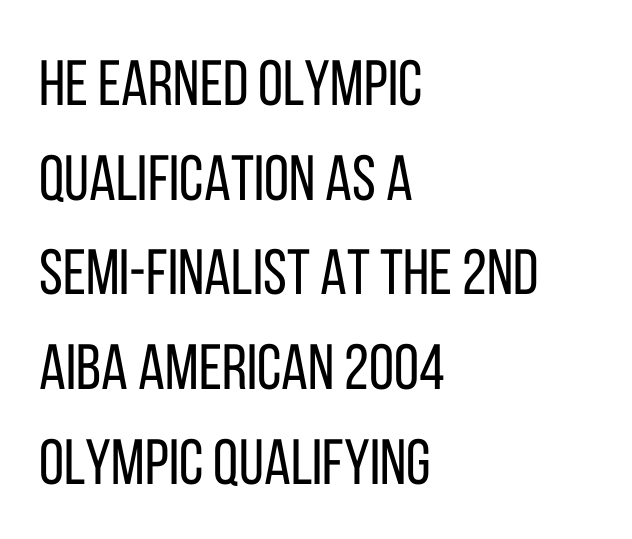
{"serif": "no", "italic": "no", "bold": "no", "weight": "regular", "width": "condensed", "stroke_contrast": "low", "x_height": "large", "monospaced": "no", "underline": "no", "align": "left", "line_spacing": "normal", "line_spacing_ratio": 1.48, "letter_spacing": "normal", "letter_spacing_em": 0.0, "glyph_px": 64}
